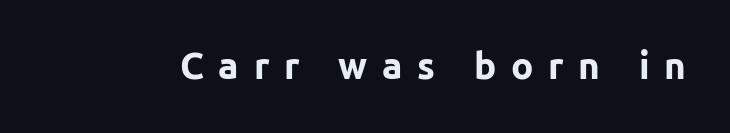
The image shows 37 px bold sans-serif type, upright; set unusually wide letter spacing (+0.4 em), not underlined; low stroke contrast and a medium x-height.
